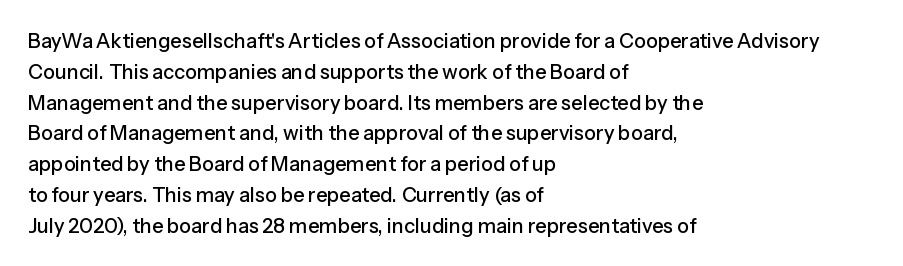
The image shows 20 px text type, upright; set left-aligned, normal line spacing (1.54x), normal letter spacing, not underlined.
